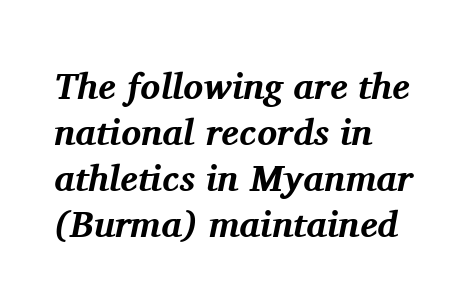
{"serif": "yes", "italic": "yes", "lean": "right", "slant_degrees": 11, "bold": "yes", "weight": "bold", "width": "normal", "stroke_contrast": "medium", "x_height": "medium", "monospaced": "no", "underline": "no", "align": "left", "line_spacing_ratio": 1.24, "letter_spacing": "normal", "letter_spacing_em": 0.0, "glyph_px": 37}
